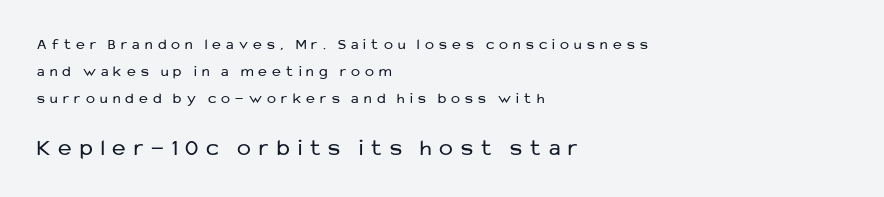
Q: Is the text bold? A: No.
Q: Is the text italic (slanted)? A: No, it is upright.
Q: Is the text underlined? A: No.
Q: How is the paragraph aligned? A: Left-aligned.
Q: Is the spacing between letters normal or unusually wide? A: Unusually wide.
Q: Which block of text is set in a larger size, the first (top) or the second (bottom)? A: The second (bottom) one.
